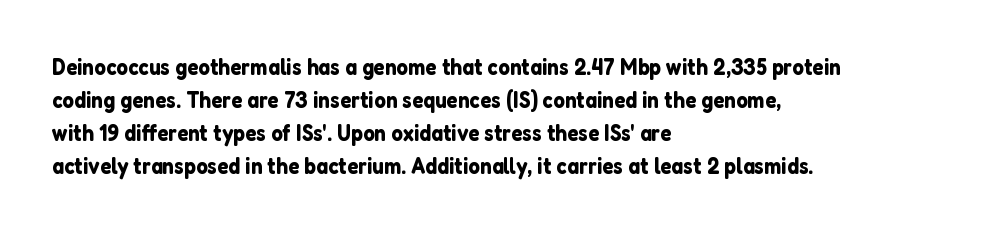
The image shows 23 px text type, upright; set left-aligned, normal line spacing (1.43x), normal letter spacing, not underlined.
